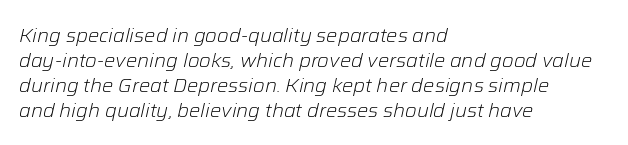
Q: Is the text bold? A: No.
Q: Is the text italic (slanted)? A: Yes, it leans right by about 12 degrees.
Q: Is the text underlined? A: No.
Q: How is the paragraph aligned? A: Left-aligned.
Q: Is the spacing between letters normal or unusually wide? A: Normal.
Q: Is the spacing between lines tight, normal or loose? A: Normal.
